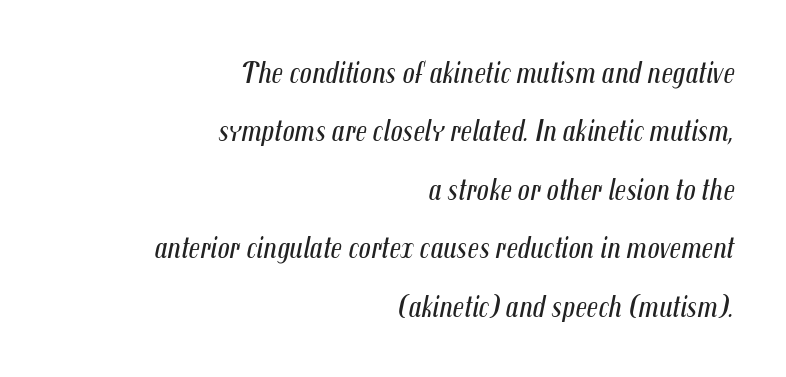
{"italic": "yes", "lean": "right", "slant_degrees": 12, "bold": "no", "weight": "regular", "width": "condensed", "stroke_contrast": "medium", "x_height": "medium", "monospaced": "no", "underline": "no", "align": "right", "line_spacing": "loose", "line_spacing_ratio": 1.95, "letter_spacing": "normal", "letter_spacing_em": 0.0, "glyph_px": 30}
